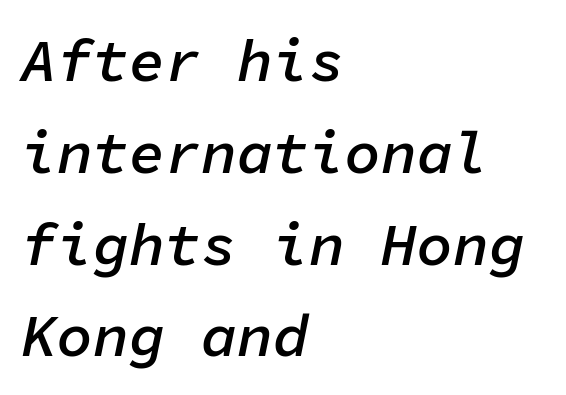
{"italic": "yes", "lean": "right", "slant_degrees": 11, "bold": "semi", "weight": "semibold", "width": "normal", "stroke_contrast": "low", "x_height": "medium", "monospaced": "yes", "underline": "no", "align": "left", "line_spacing": "normal", "line_spacing_ratio": 1.53, "letter_spacing": "normal", "letter_spacing_em": 0.0, "glyph_px": 60}
